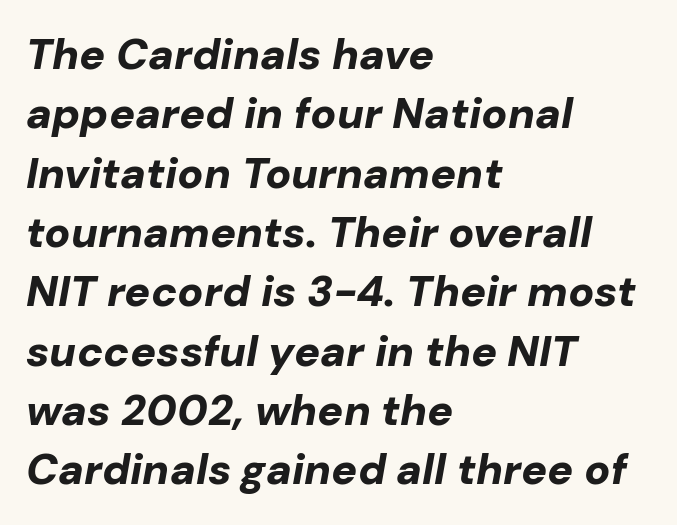
Q: Is the text bold? A: Yes.
Q: Is the text italic (slanted)? A: Yes, it leans right by about 10 degrees.
Q: Is the text underlined? A: No.
Q: How is the paragraph aligned? A: Left-aligned.
Q: Is the spacing between letters normal or unusually wide? A: Normal.
Q: Is the spacing between lines tight, normal or loose? A: Normal.
Q: Width (condensed, normal, or wide)? A: Normal.
Q: Stroke contrast? A: Low.
Q: x-height? A: Medium.
Q: Monospaced? A: No.
